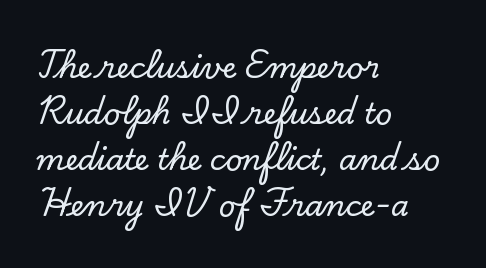
Q: Is the text italic (slanted)? A: Yes.
Q: Is the typeface a serif or a sans-serif typeface? A: Serif.
Q: Is the text underlined? A: No.
Q: How is the paragraph aligned? A: Left-aligned.
Q: Is the spacing between letters normal or unusually wide? A: Normal.
Q: Is the spacing between lines tight, normal or loose? A: Normal.
Q: Width (condensed, normal, or wide)? A: Normal.
Q: Stroke contrast? A: Low.
Q: x-height? A: Small.
Q: Monospaced? A: No.
